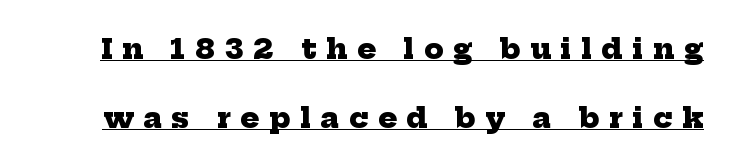
{"serif": "yes", "bold": "yes", "weight": "heavy", "width": "normal", "stroke_contrast": "low", "x_height": "medium", "monospaced": "no", "underline": "yes", "line_spacing": "loose", "line_spacing_ratio": 2.45, "letter_spacing": "wide", "letter_spacing_em": 0.35, "glyph_px": 28}
